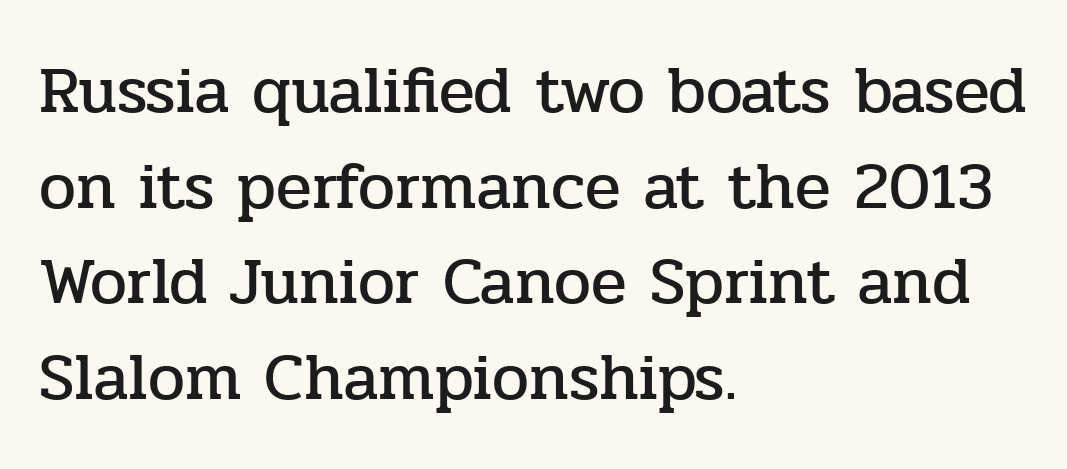
{"serif": "yes", "italic": "no", "width": "normal", "stroke_contrast": "low", "x_height": "medium", "monospaced": "no", "underline": "no", "align": "left", "line_spacing": "normal", "line_spacing_ratio": 1.45, "letter_spacing": "normal", "letter_spacing_em": 0.0, "glyph_px": 66}
